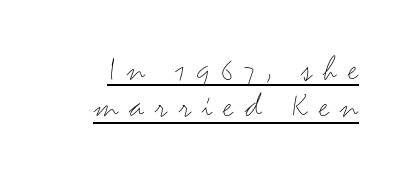
The image shows 36 px light, wide sans-serif type; set tight line spacing (1.04x), unusually wide letter spacing (+0.31 em), underlined; medium stroke contrast and a small x-height.
